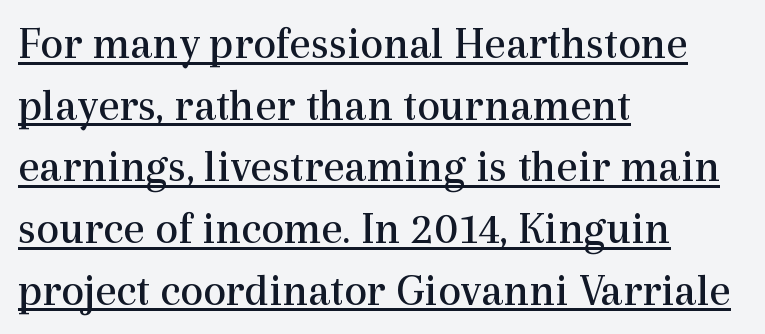
These lines are composed in type with serifs. Horizontally, the lines are justified to the leading edge only. Spacing between characters is what you'd get straight out of the box. Compared with a typical body face, this is equally light or lighter still.
